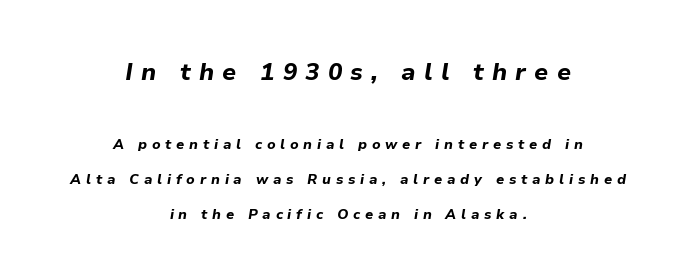
Visually the block forms a symmetrical silhouette, jagged on both flanks. There is plenty of visible air inserted between adjacent glyphs. These words are printed bold, with thick strokes throughout. Bigger letters appear in the top chunk; the bottom chunk is reduced. These lines were composed using italics. How would I describe the line gaps? Wide and relaxed.
